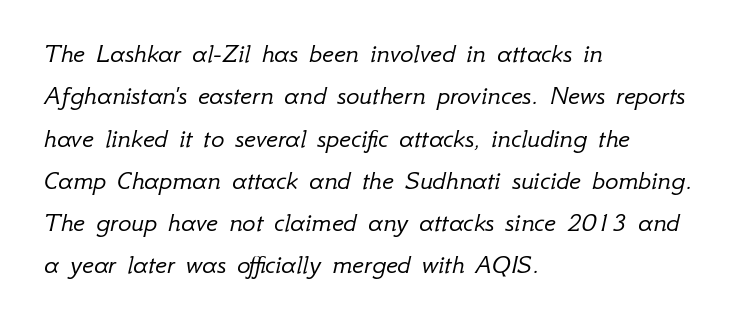
The image shows 28 px light type, italic (leaning right); set left-aligned, normal line spacing (1.51x), normal letter spacing, not underlined; low stroke contrast and a small x-height.
